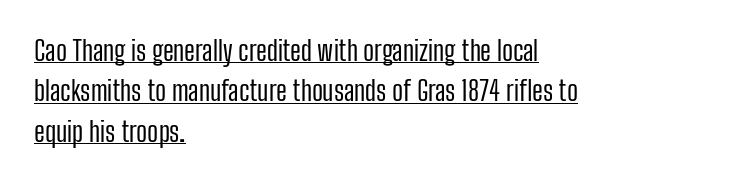
{"italic": "no", "bold": "no", "underline": "yes", "align": "left", "line_spacing": "normal", "line_spacing_ratio": 1.5, "letter_spacing": "normal", "letter_spacing_em": 0.0, "glyph_px": 27}
